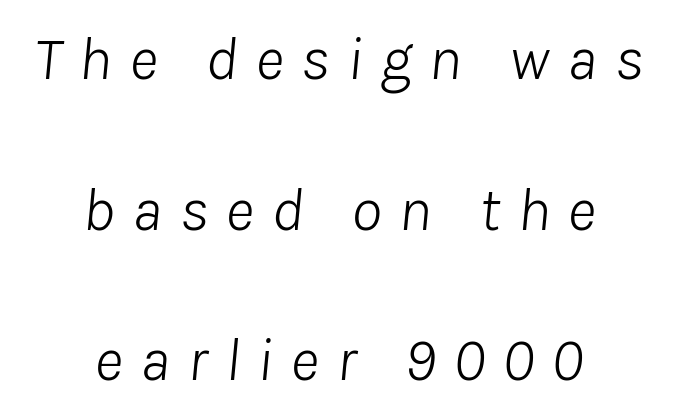
The compositor balanced each line on the midline. This is not heavy type; no bold has been used. Observe the wide spacing: letters keep a clear distance from each other. The passage shown stacks its lines with a broad gap. The baseline area is clear.
